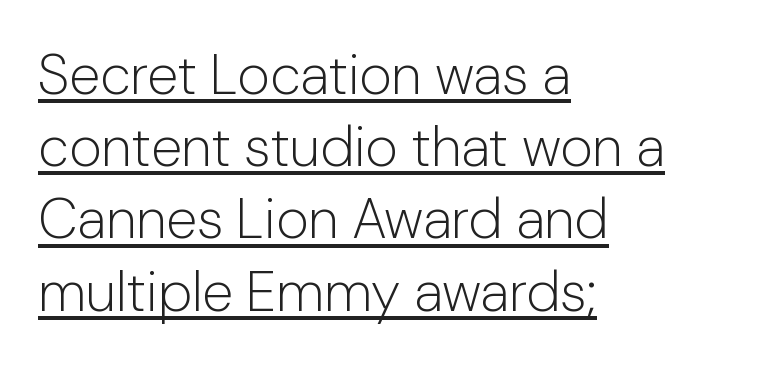
Q: Is the text bold? A: No.
Q: Is the text italic (slanted)? A: No, it is upright.
Q: Is the typeface a serif or a sans-serif typeface? A: Sans-serif.
Q: Is the text underlined? A: Yes.
Q: How is the paragraph aligned? A: Left-aligned.
Q: Is the spacing between letters normal or unusually wide? A: Normal.
Q: Is the spacing between lines tight, normal or loose? A: Normal.
Q: Width (condensed, normal, or wide)? A: Normal.
Q: Stroke contrast? A: Low.
Q: x-height? A: Medium.
Q: Monospaced? A: No.
